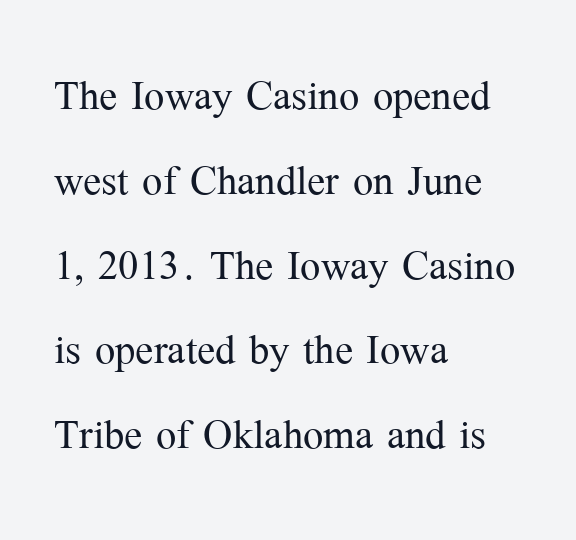
The vertical gap from one line to the next is medium. Note the varied advance widths — an 'i' is clearly narrower than an 'm'. You can tell from the footed stems that serif type was used. Is this a heavy cut? Hardly; it is regular or lighter. Clear beneath every line of the passage.
